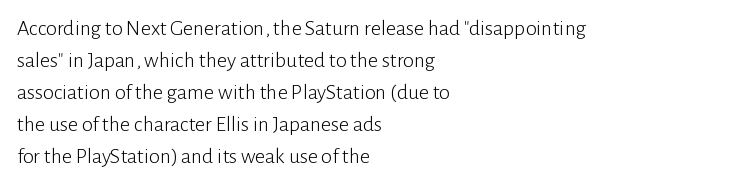
This sample uses an upright cut, with every glyph sitting square on the baseline. Check the space under the baseline: it is left empty. These lines are set flush left with a ragged right edge. Weight: not bold — regular or lighter.
